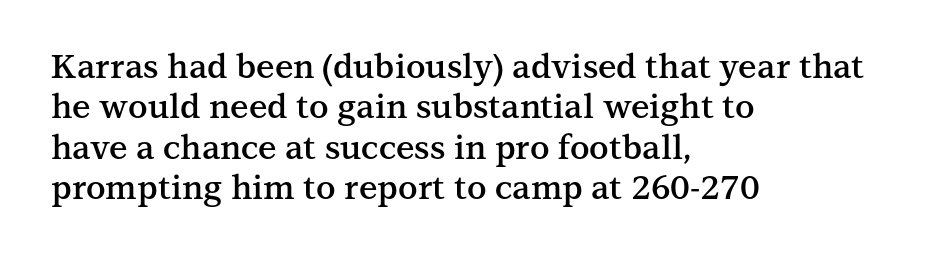
Observe the ordinary spacing: letters are neighbours, not strangers. Letterform terminals end in serifs throughout the passage. A bare baseline throughout the passage. The axis of the letterforms is exactly vertical. Emphasis by weight is partial: semibold. Line starts are locked; line ends wander.
